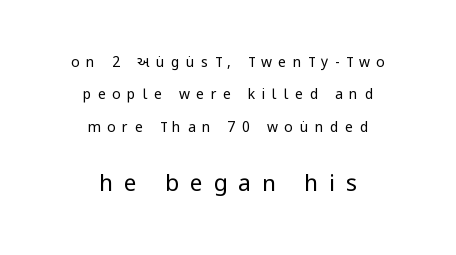
A great deal of white space separates one row of letters from the next. Vertical strokes here are truly vertical. The lines are quadded center. The tracking reads as deliberately expanded to a designer's eye.
